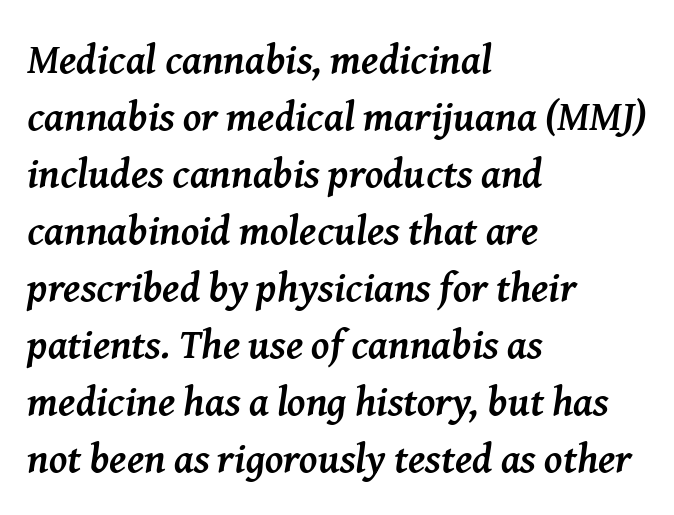
How are the letters spaced? Ordinarily, with no added tracking. Plain, unruled lines of type. This sample keeps an unexceptional amount of space between lines. Typographically, this falls in the serif category. The whole block is typeset with a tilt. The characters look thick and weighty, a clear bold.
